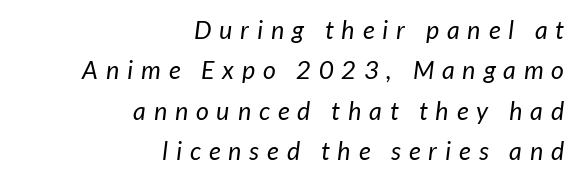
These lines sit exactly where default settings would place them. Nobody drew a line under any word here. Think standard paragraph weight, or any step lighter than that. These lines stack with their right ends in a neat column. Between one letter and the next there's a generous, obvious gap.
